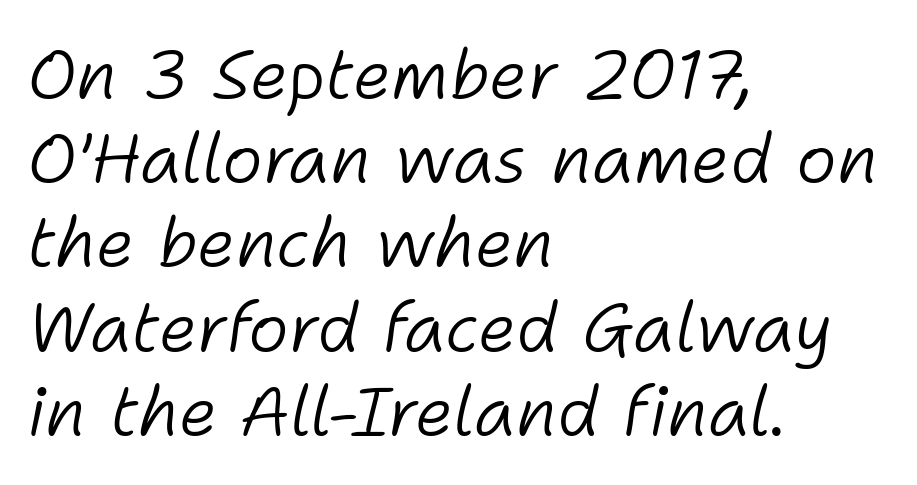
The image shows 69 px light type, italic (leaning right); set left-aligned, line spacing 1.22x, normal letter spacing, not underlined; low stroke contrast and a medium x-height.
